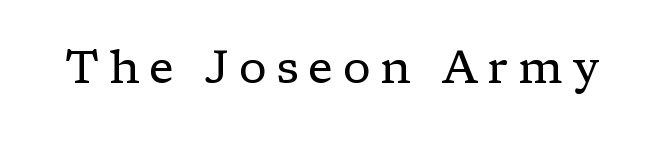
Look at the bottom of the vertical strokes: they flare into serifs here. Only glyphs here, with clear space below each row. Posture: upright roman. Varying glyph widths throughout — classic text-font behaviour. Vertical stems look standard width or narrower in stroke. The gaps between neighbouring characters are conspicuously large.
